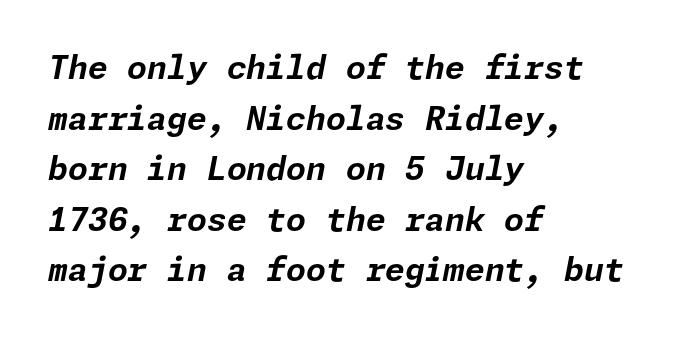
Q: Is the text bold? A: Yes.
Q: Is the text italic (slanted)? A: Yes, it leans right by about 11 degrees.
Q: Is the text underlined? A: No.
Q: How is the paragraph aligned? A: Left-aligned.
Q: Is the spacing between letters normal or unusually wide? A: Normal.
Q: Is the spacing between lines tight, normal or loose? A: Normal.
Q: Width (condensed, normal, or wide)? A: Normal.
Q: Stroke contrast? A: Low.
Q: x-height? A: Medium.
